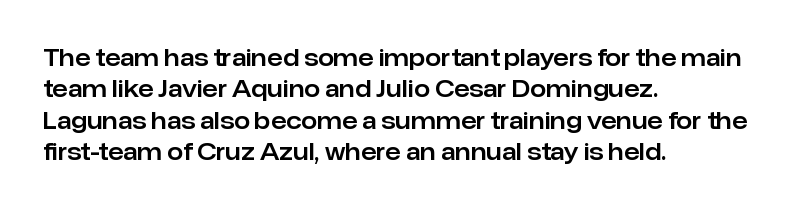
Q: Is the text italic (slanted)? A: No, it is upright.
Q: Is the text underlined? A: No.
Q: How is the paragraph aligned? A: Left-aligned.
Q: Is the spacing between letters normal or unusually wide? A: Normal.
Q: Is the spacing between lines tight, normal or loose? A: Normal.
